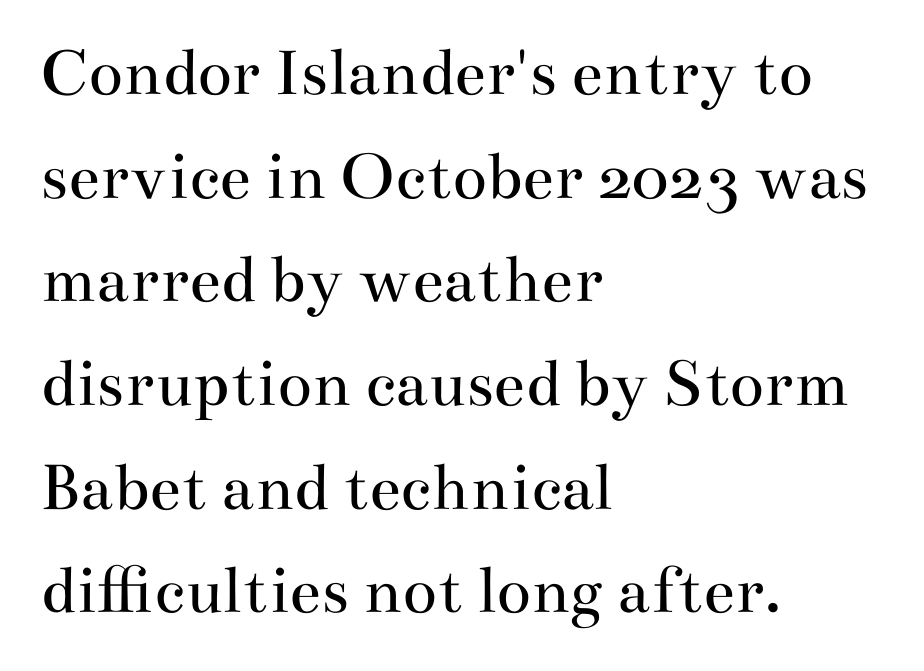
Q: Is the text bold? A: No.
Q: Is the text italic (slanted)? A: No, it is upright.
Q: Is the typeface a serif or a sans-serif typeface? A: Serif.
Q: Is the text underlined? A: No.
Q: How is the paragraph aligned? A: Left-aligned.
Q: Is the spacing between letters normal or unusually wide? A: Normal.
Q: Is the spacing between lines tight, normal or loose? A: Normal.
Q: Width (condensed, normal, or wide)? A: Wide.
Q: Stroke contrast? A: Medium.
Q: x-height? A: Small.
Q: Monospaced? A: No.
